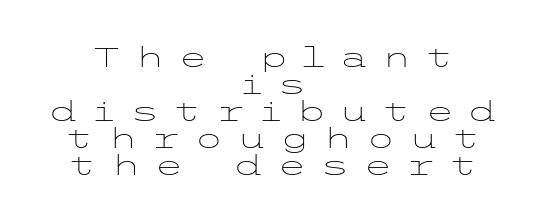
Q: Is the text bold? A: No.
Q: Is the text italic (slanted)? A: No, it is upright.
Q: Is the text underlined? A: No.
Q: How is the paragraph aligned? A: Centered.
Q: Is the spacing between letters normal or unusually wide? A: Unusually wide.
Q: Is the spacing between lines tight, normal or loose? A: Tight.
